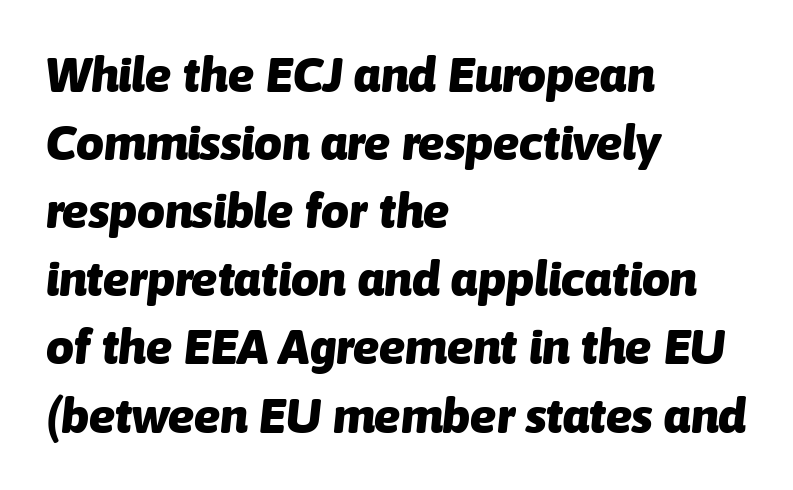
Q: Is the text bold? A: Yes.
Q: Is the text italic (slanted)? A: Yes, it leans right by about 6 degrees.
Q: Is the text underlined? A: No.
Q: How is the paragraph aligned? A: Left-aligned.
Q: Is the spacing between letters normal or unusually wide? A: Normal.
Q: Is the spacing between lines tight, normal or loose? A: Normal.
Q: Width (condensed, normal, or wide)? A: Normal.
Q: Stroke contrast? A: Low.
Q: x-height? A: Medium.
Q: Monospaced? A: No.
